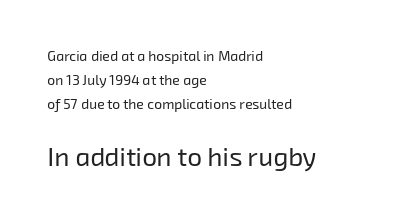
Q: Is the text bold? A: No.
Q: Is the text underlined? A: No.
Q: How is the paragraph aligned? A: Left-aligned.
Q: Is the spacing between letters normal or unusually wide? A: Normal.
Q: Which block of text is set in a larger size, the first (top) or the second (bottom)? A: The second (bottom) one.
